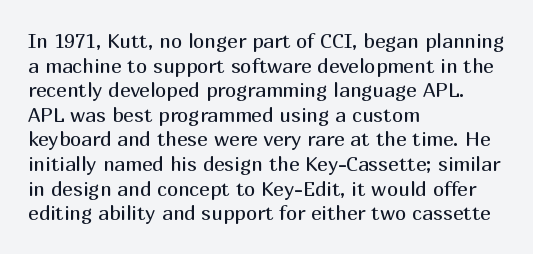
Q: Is the text bold? A: No.
Q: Is the text italic (slanted)? A: No, it is upright.
Q: Is the text underlined? A: No.
Q: How is the paragraph aligned? A: Left-aligned.
Q: Is the spacing between letters normal or unusually wide? A: Normal.
